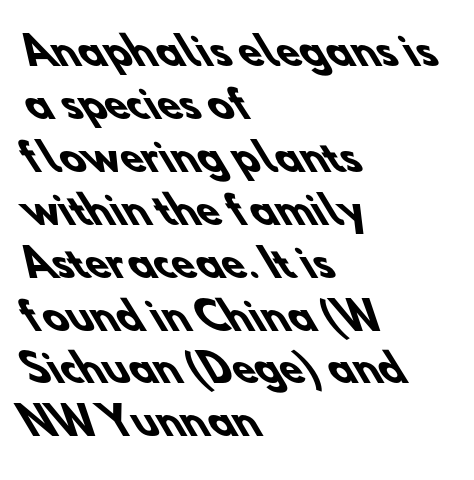
The image shows 37 px heavy sans-serif type; set left-aligned, normal line spacing (1.43x), normal letter spacing, not underlined; low stroke contrast and a small x-height.
